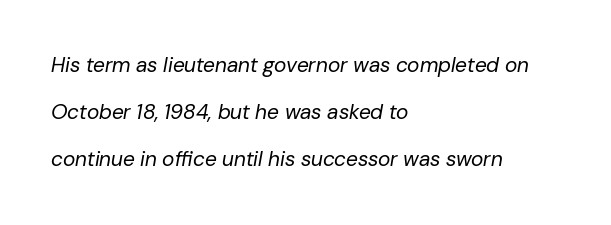
{"italic": "yes", "lean": "right", "slant_degrees": 10, "bold": "no", "underline": "no", "align": "left", "line_spacing": "loose", "line_spacing_ratio": 2.25, "letter_spacing": "normal", "letter_spacing_em": 0.0, "glyph_px": 21}
